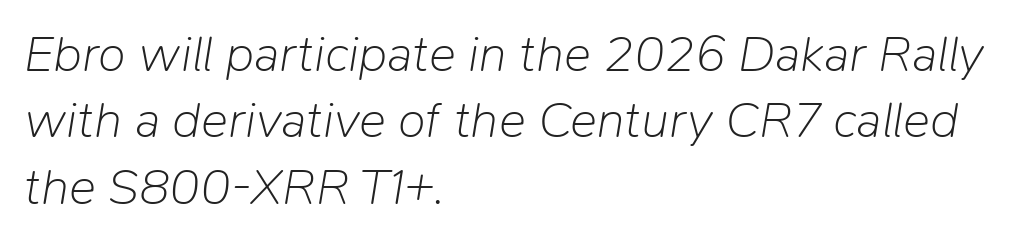
The space directly below the letters is spotless. One glance says typical: line gaps are just what's usual. These lines were composed using italics. Is the type heavy? It reads as light-to-regular instead. These lines are rendered in a variable-pitch font.
